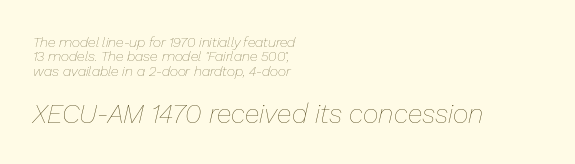
Q: Is the text bold? A: No.
Q: Is the text italic (slanted)? A: Yes, it leans right by about 13 degrees.
Q: Is the text underlined? A: No.
Q: How is the paragraph aligned? A: Left-aligned.
Q: Is the spacing between letters normal or unusually wide? A: Normal.
Q: Is the spacing between lines tight, normal or loose? A: Tight.
Q: Which block of text is set in a larger size, the first (top) or the second (bottom)? A: The second (bottom) one.
